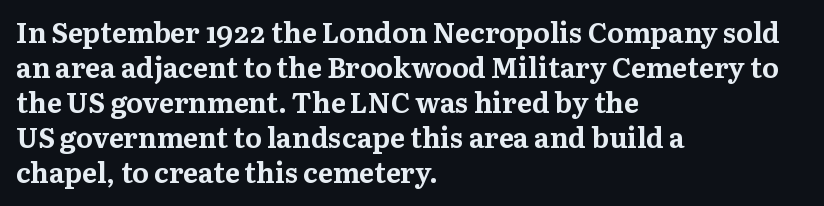
{"serif": "yes", "italic": "no", "bold": "yes", "weight": "bold", "width": "normal", "stroke_contrast": "medium", "x_height": "medium", "monospaced": "no", "underline": "no", "align": "left", "line_spacing": "normal", "line_spacing_ratio": 1.25, "letter_spacing": "normal", "letter_spacing_em": 0.0, "glyph_px": 28}
